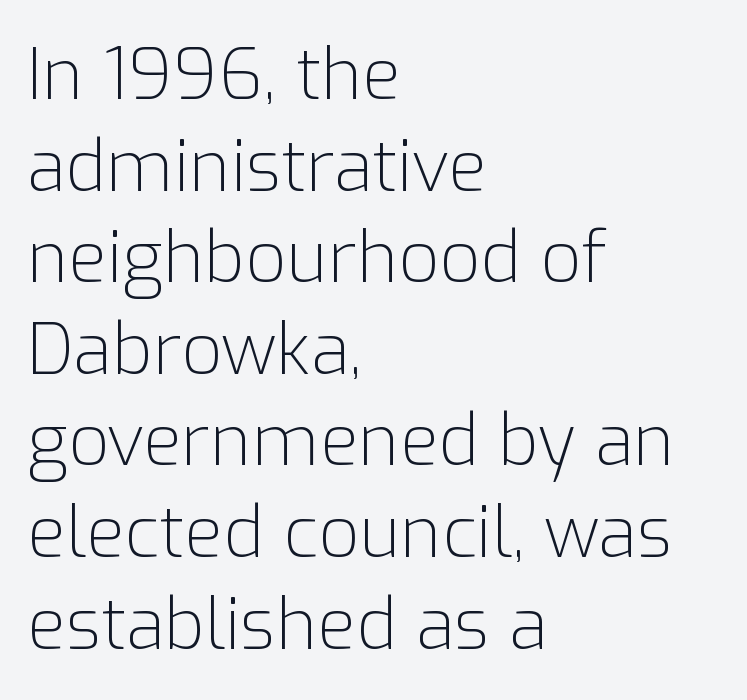
Q: Is the text bold? A: No.
Q: Is the text italic (slanted)? A: No, it is upright.
Q: Is the typeface a serif or a sans-serif typeface? A: Sans-serif.
Q: Is the text underlined? A: No.
Q: How is the paragraph aligned? A: Left-aligned.
Q: Is the spacing between letters normal or unusually wide? A: Normal.
Q: Is the spacing between lines tight, normal or loose? A: Normal.
Q: Width (condensed, normal, or wide)? A: Normal.
Q: Stroke contrast? A: Low.
Q: x-height? A: Medium.
Q: Monospaced? A: No.
